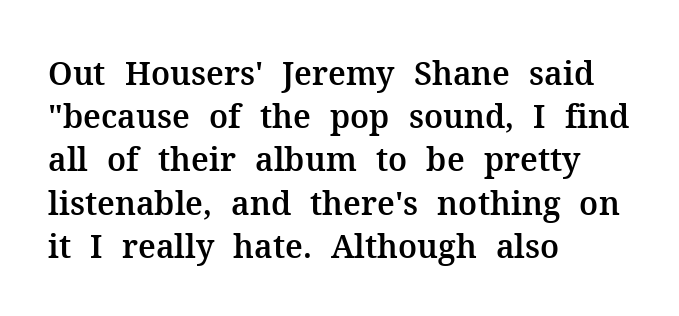
Unlike italic type, these characters show no tilt at all. Character widths vary here, with narrow letters taking less room than wide ones. The designer left line spacing at the default. Decoration check: the copy has no underline.
